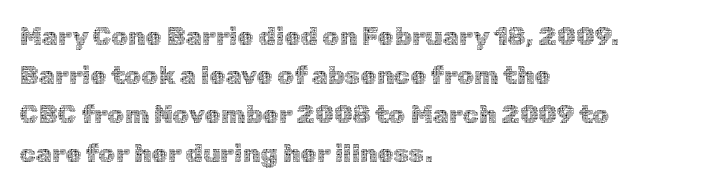
Each new line begins a customary step beneath the previous one. Students, note that the glyphs here touch the page at normal intervals. Letters rest on an invisible, unmarked baseline. Posture: upright roman.
